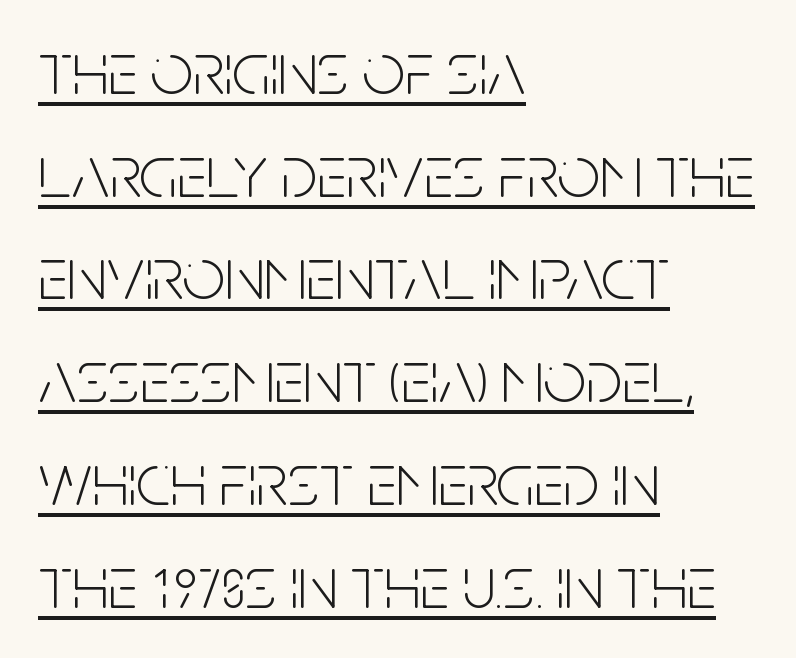
The image shows 75 px light, condensed sans-serif type, upright; set left-aligned, normal line spacing (1.37x), normal letter spacing, underlined; low stroke contrast and a large x-height.
